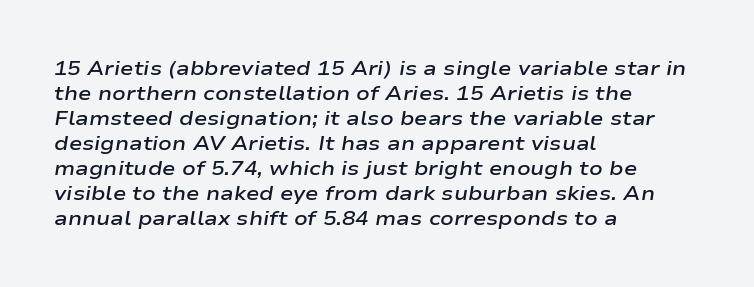
The image shows 20 px text type, italic (leaning right); set left-aligned, normal line spacing (1.25x), normal letter spacing, not underlined.
